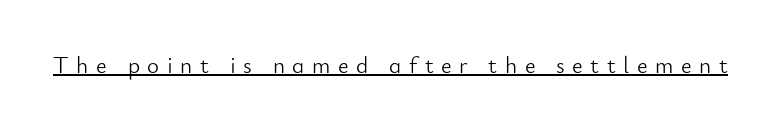
{"italic": "no", "bold": "no", "underline": "yes", "letter_spacing": "wide", "letter_spacing_em": 0.33, "glyph_px": 23}
